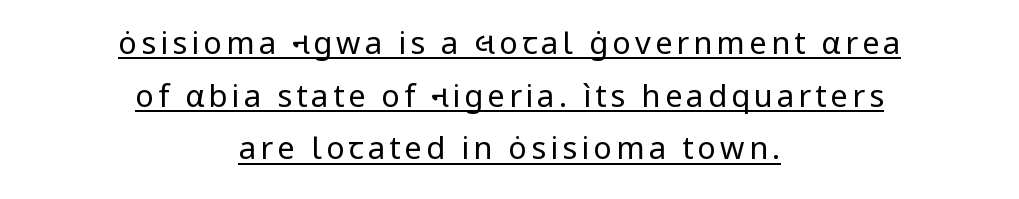
Beneath each row of characters lies a ruled line. Visually the block forms a symmetrical silhouette, jagged on both flanks. Note: no serifs on the glyphs. Heft: none added — not bold. In terms of leading, this rendering sits right in the middle.
